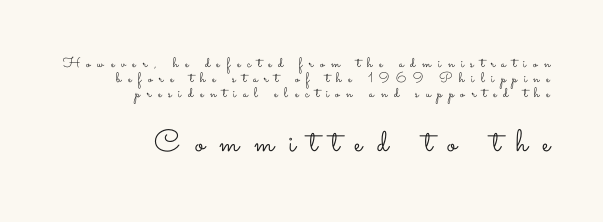
In CSS terms this would be text-align: right. Is this a fixed-width face? No — the glyphs have proportional, varying widths. Vertically, the passage feels compressed, each row crowding the next. The typeface has the unassuming heft of standard copy or less.
